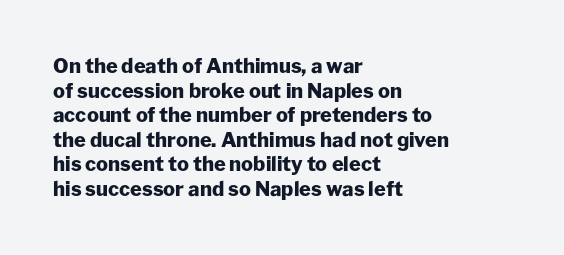
The image shows 20 px bold type, upright; set left-aligned, line spacing 1.23x, normal letter spacing, not underlined.
